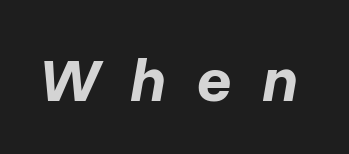
The image shows 61 px bold type, italic (leaning right); set unusually wide letter spacing (+0.5 em), not underlined; low stroke contrast and a medium x-height.
